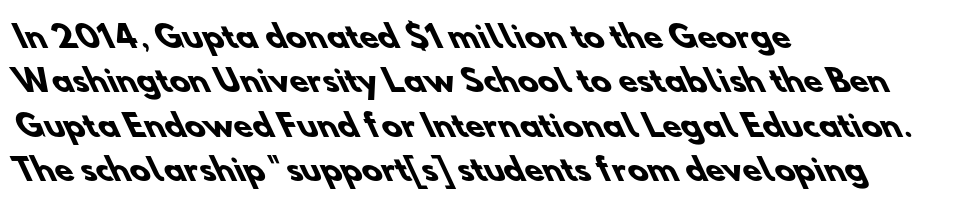
What kind of face is this? One without serifs — a sans. Any mark beneath the type? The region is blank. The passage shown stacks its lines at a standard gap. The ragged edge is on the right, which tells us the setting is flush left.
